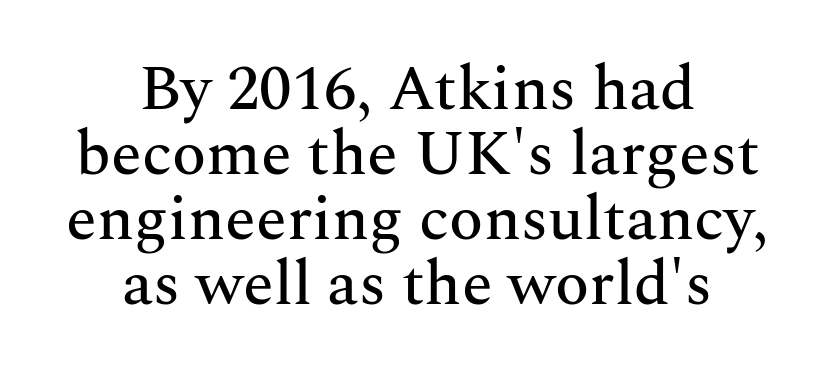
The image shows 63 px serif type, upright; set centered, tight line spacing (1.03x), normal letter spacing, not underlined; medium stroke contrast and a medium x-height.
